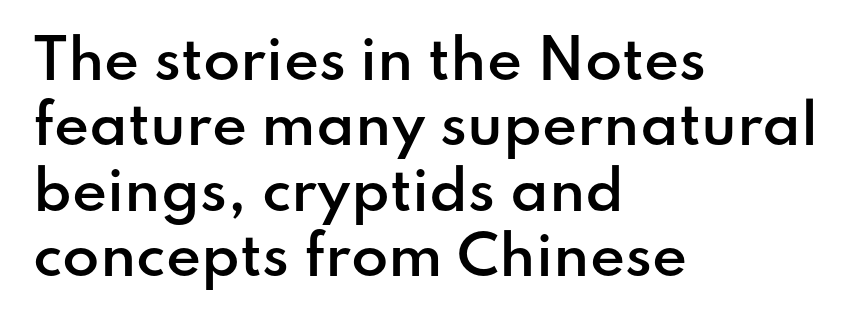
The image shows 54 px semibold sans-serif type, upright; set left-aligned, line spacing 1.21x, normal letter spacing, not underlined; low stroke contrast and a small x-height.
